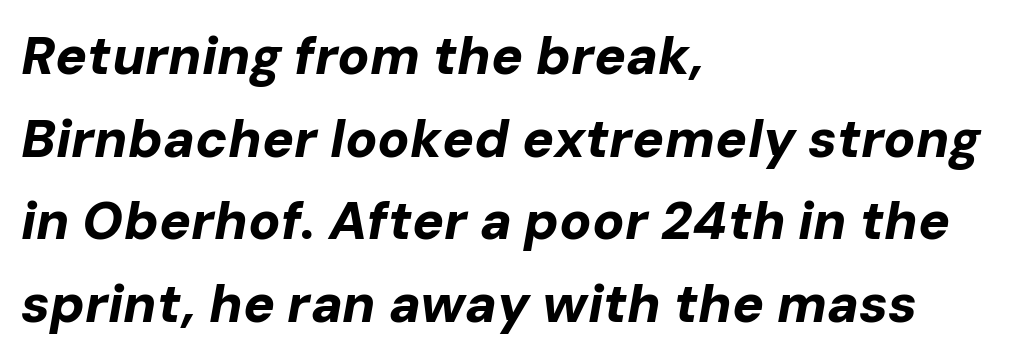
Rows of type keep a routine distance in the vertical direction. The paragraph shown leans on its left margin. Look at the stroke-to-counter ratio: heavy, a bold. Each row of text sits above clean, open space. Proportional: the letters do not fall into vertical columns. This rendering leaves character spacing at its baseline value.
